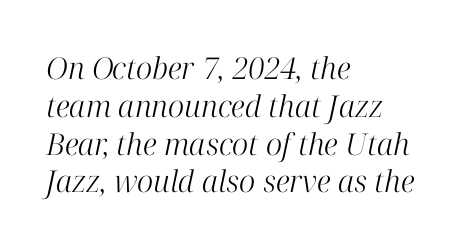
The image shows 30 px light serif type, italic (leaning right); set left-aligned, normal line spacing (1.26x), normal letter spacing, not underlined; high stroke contrast and a medium x-height.
